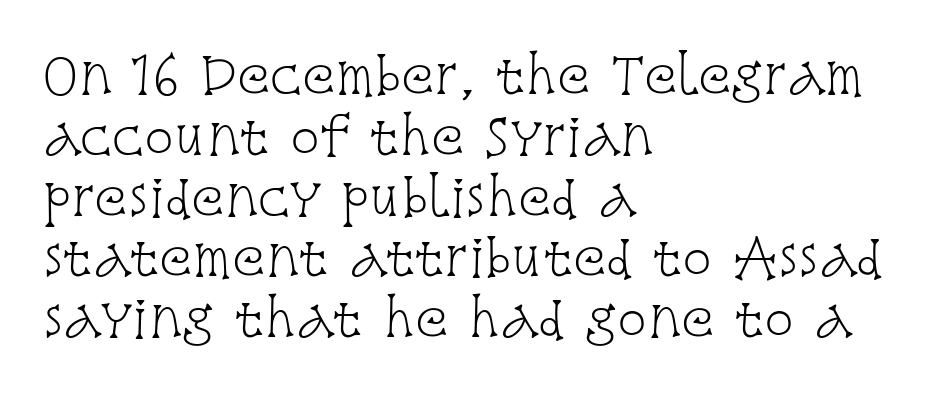
The image shows 49 px light, condensed serif type, upright; set left-aligned, line spacing 1.24x, normal letter spacing, not underlined; low stroke contrast and a large x-height.
